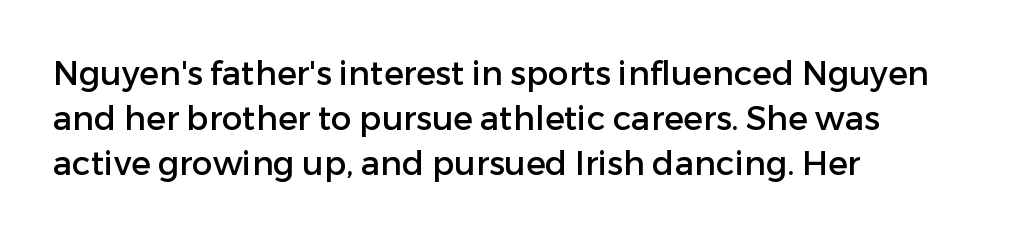
The image shows 33 px sans-serif type, upright; set left-aligned, normal line spacing (1.36x), normal letter spacing, not underlined; low stroke contrast and a medium x-height.
